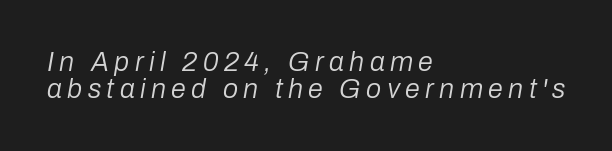
When letters slant like this, we call the style italic. Is the type heavy? It reads as light-to-regular instead. Where is the straight margin? On the left. The specimen omits any rule beneath the text block's lines. The horizontal fit of the characters is loose and conspicuously gappy.
